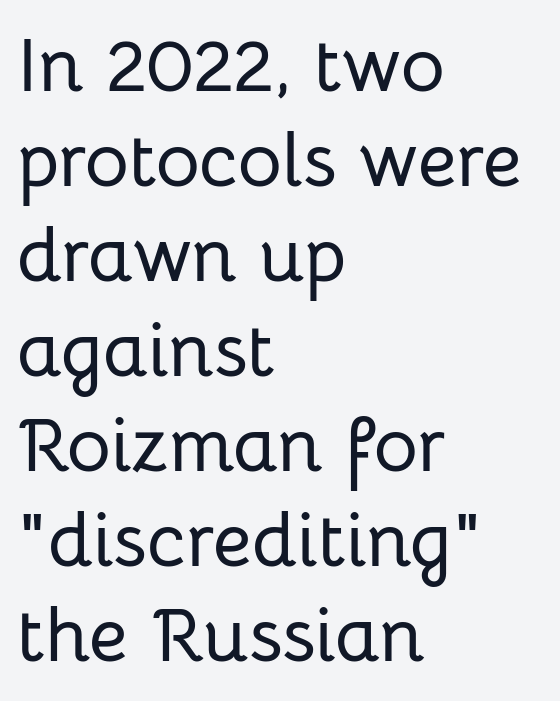
{"serif": "no", "italic": "no", "width": "normal", "stroke_contrast": "low", "x_height": "medium", "monospaced": "no", "underline": "no", "align": "left", "line_spacing": "normal", "line_spacing_ratio": 1.25, "letter_spacing": "normal", "letter_spacing_em": 0.0, "glyph_px": 76}
